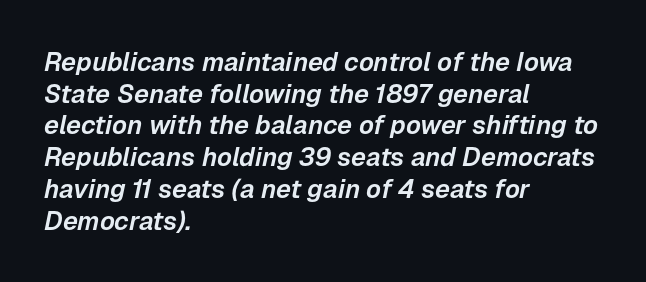
Q: Is the text italic (slanted)? A: Yes, it leans right by about 12 degrees.
Q: Is the text underlined? A: No.
Q: How is the paragraph aligned? A: Left-aligned.
Q: Is the spacing between letters normal or unusually wide? A: Normal.
